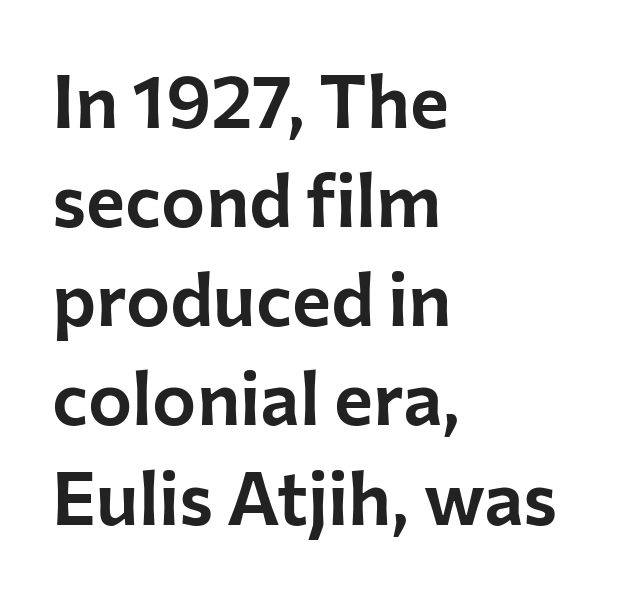
This is roman type, the default non-slanted kind. Is the block centered? No — it sits flush against the left margin. Is this a fixed-width face? No — the glyphs have proportional, varying widths. The letterforms sit shoulder to shoulder at normal distance.
